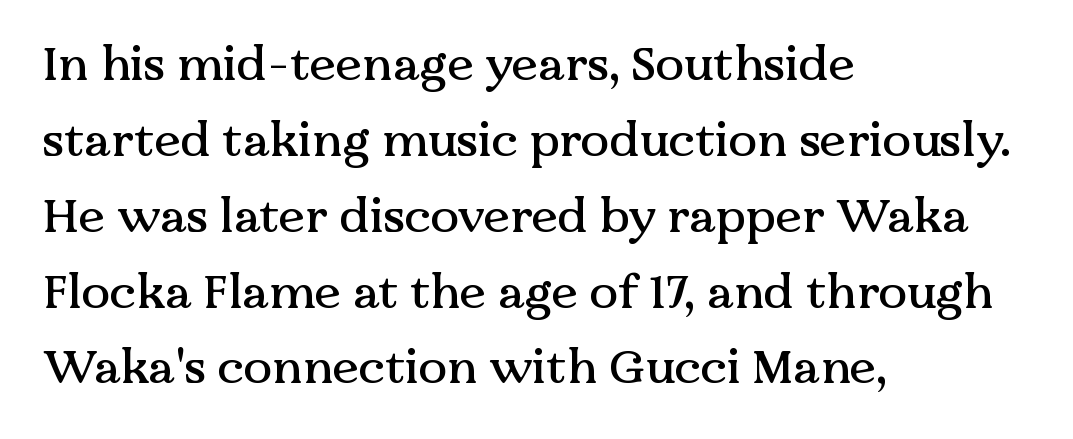
Posture: vertical. Each new line begins a customary step beneath the previous one. Old-style or modern, the face here clearly has serifs. The passage shown is typed in a proportional face where columns would drift.
